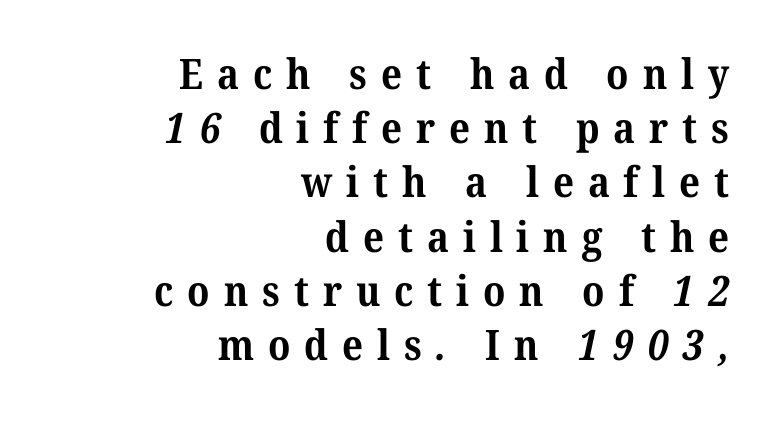
{"serif": "yes", "bold": "yes", "weight": "bold", "width": "normal", "stroke_contrast": "medium", "x_height": "medium", "monospaced": "no", "underline": "no", "align": "right", "line_spacing": "normal", "line_spacing_ratio": 1.29, "letter_spacing": "wide", "letter_spacing_em": 0.33, "glyph_px": 42}
